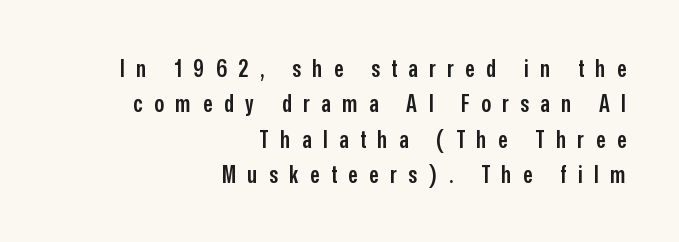
The image shows 24 px text type, upright; set right-aligned, normal line spacing (1.47x), unusually wide letter spacing (+0.48 em), not underlined.
